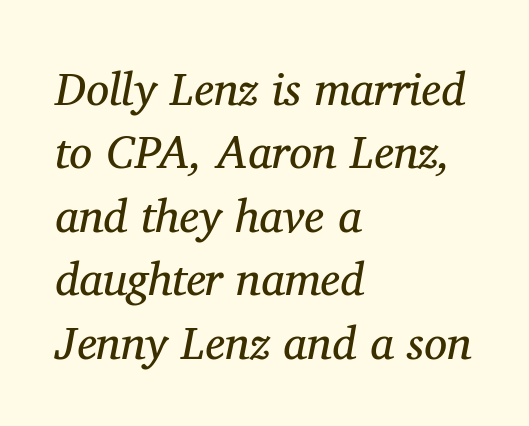
The image shows 46 px regular-weight serif type, italic (leaning right); set left-aligned, normal line spacing (1.38x), normal letter spacing, not underlined; medium stroke contrast and a medium x-height.
